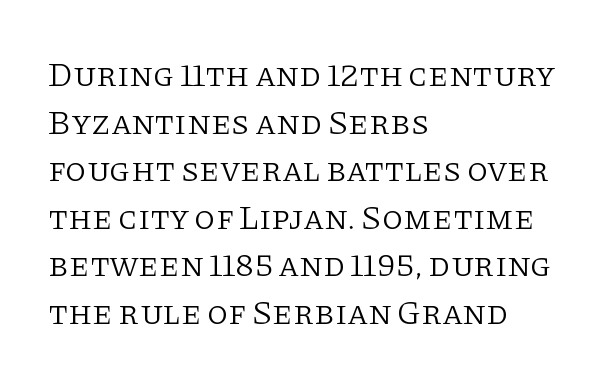
{"serif": "yes", "italic": "no", "bold": "no", "weight": "light", "width": "normal", "stroke_contrast": "low", "x_height": "large", "monospaced": "no", "underline": "no", "align": "left", "line_spacing": "normal", "line_spacing_ratio": 1.4, "letter_spacing": "normal", "letter_spacing_em": 0.0, "glyph_px": 34}
